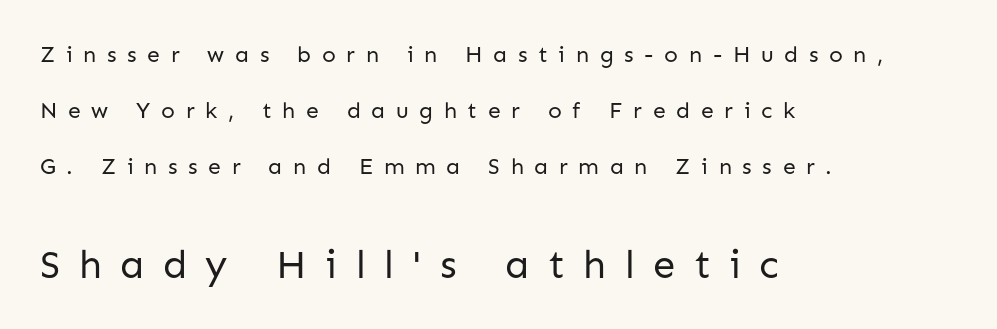
The image shows 40 px regular-weight sans-serif type, upright; set left-aligned, loose line spacing (2.43x), unusually wide letter spacing (+0.46 em), not underlined; the second (bottom) block is 1.74x larger; low stroke contrast and a medium x-height.
